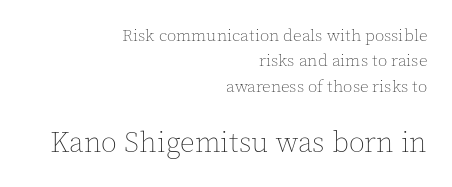
Q: Is the text bold? A: No.
Q: Is the text italic (slanted)? A: No, it is upright.
Q: Is the text underlined? A: No.
Q: How is the paragraph aligned? A: Right-aligned.
Q: Is the spacing between letters normal or unusually wide? A: Normal.
Q: Is the spacing between lines tight, normal or loose? A: Normal.
Q: Which block of text is set in a larger size, the first (top) or the second (bottom)? A: The second (bottom) one.
Q: Width (condensed, normal, or wide)? A: Normal.
Q: x-height? A: Medium.
Q: Monospaced? A: No.
